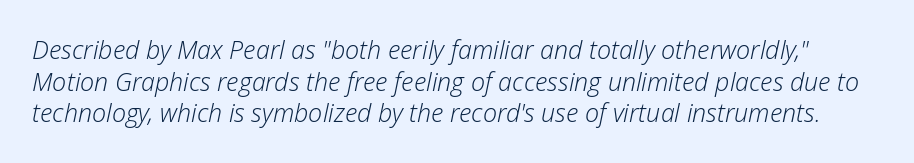
{"italic": "yes", "lean": "right", "slant_degrees": 12, "bold": "no", "underline": "no", "line_spacing": "normal", "line_spacing_ratio": 1.27, "letter_spacing": "normal", "letter_spacing_em": 0.0, "glyph_px": 25}
